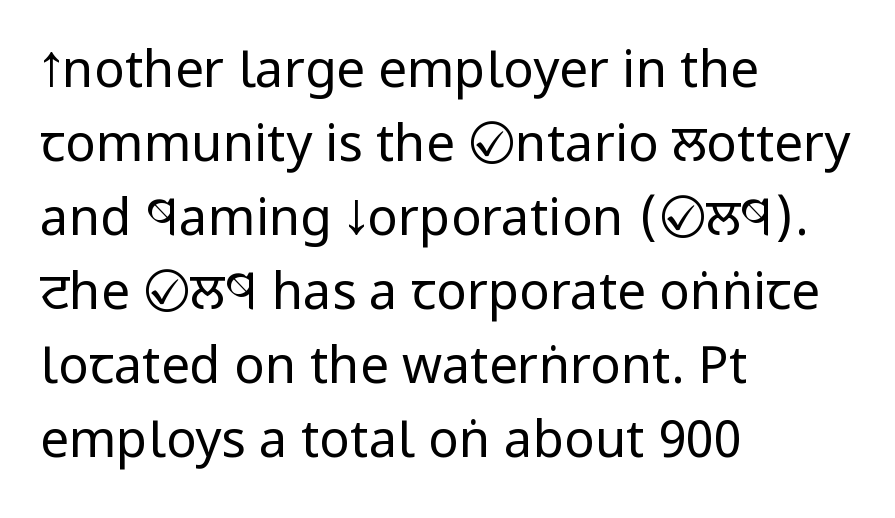
Bare-footed words on every line. These lines are rendered in a variable-pitch font. The space between consecutive lines is moderate. Every row of glyphs begins at an identical x-position on the left.
